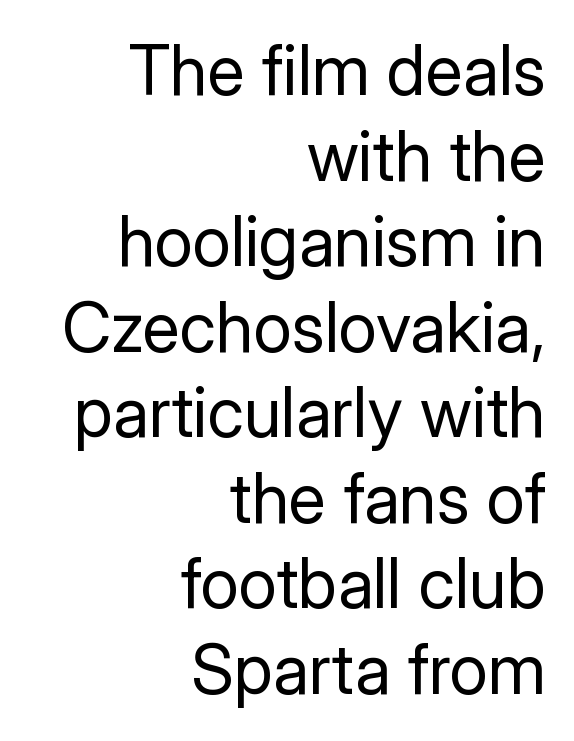
Q: Is the text bold? A: No.
Q: Is the text italic (slanted)? A: No, it is upright.
Q: Is the typeface a serif or a sans-serif typeface? A: Sans-serif.
Q: Is the text underlined? A: No.
Q: How is the paragraph aligned? A: Right-aligned.
Q: Is the spacing between letters normal or unusually wide? A: Normal.
Q: Width (condensed, normal, or wide)? A: Normal.
Q: Stroke contrast? A: Low.
Q: x-height? A: Medium.
Q: Monospaced? A: No.
